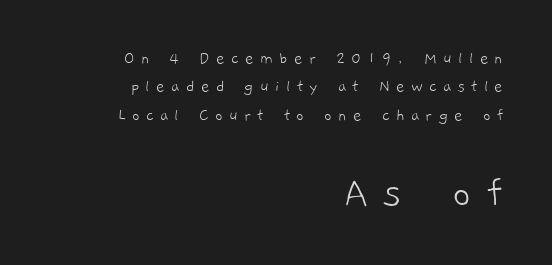
The tracking jumps out immediately: characters are airy and widely separated. The type family on display is of the sans-serif kind. Each letter keeps its own natural width here, so spacing adapts to shape. Larger block? The one below; the one above is distinctly smaller. Counters stay open thanks to moderate or lighter strokes. The rendering anchors every line to the right-hand side.
